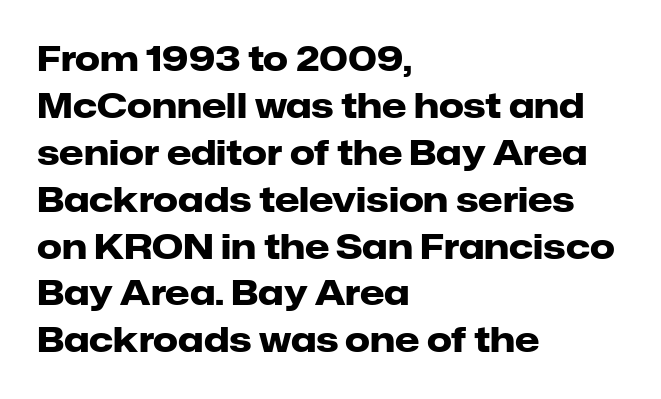
The specimen reads as upright at a glance. Each new line begins a customary step beneath the previous one. This sample has the flowing, uneven cadence of proportional lettering. Typeset ragged right — the left edge is the straight one.
